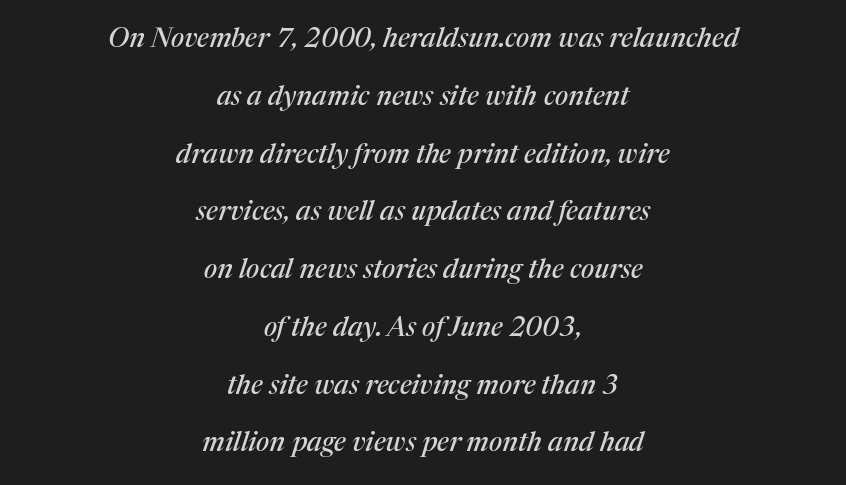
The image shows 27 px text type, italic (leaning right); set centered, loose line spacing (2.14x), normal letter spacing, not underlined.
